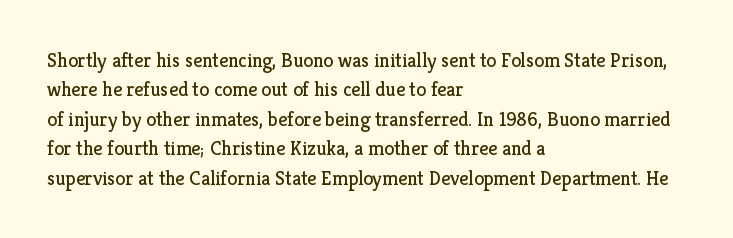
Look at the tracking — it's just the regular setting, nothing added. This sample keeps an unexceptional amount of space between lines. A typesetter would mark this as roman, not italic. Each row of text sits above clean, open space. Ink coverage per letter is moderate at most. This rendering uses left alignment, leaving the right contour irregular.
